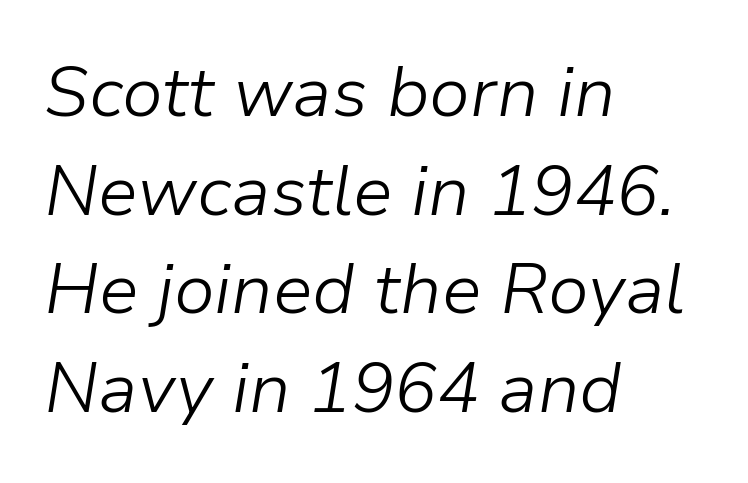
Which margin do the lines hug? The left one — the right edge is uneven. The designer left line spacing at the default. Think standard paragraph weight, or any step lighter than that. The gaps between neighbouring characters are ordinary and unremarkable.
